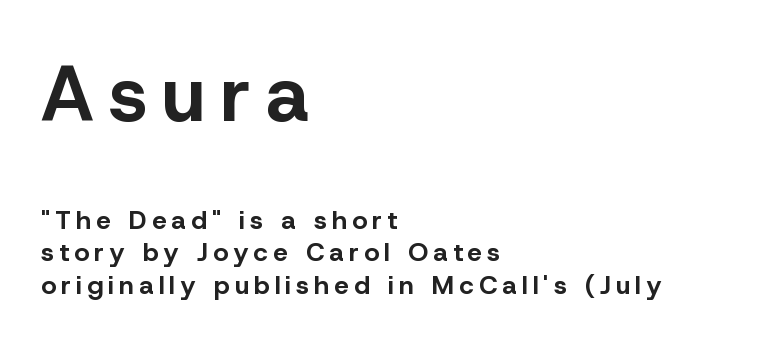
{"serif": "no", "italic": "no", "bold": "yes", "weight": "bold", "width": "normal", "stroke_contrast": "low", "x_height": "medium", "monospaced": "no", "underline": "no", "align": "left", "line_spacing": "normal", "line_spacing_ratio": 1.26, "letter_spacing": "wide", "letter_spacing_em": 0.2, "larger_block": "first", "size_ratio": 3.0, "glyph_px": 78}
